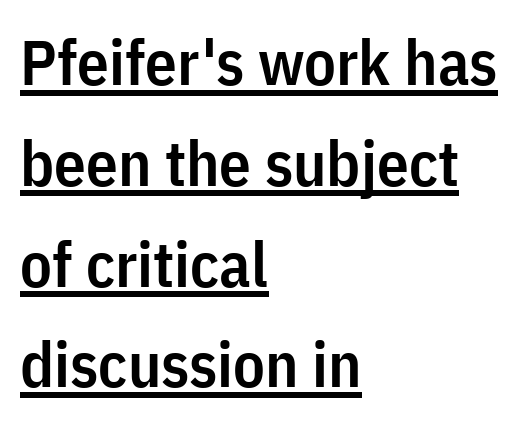
Q: Is the text bold? A: Semi-bold.
Q: Is the text italic (slanted)? A: No, it is upright.
Q: Is the typeface a serif or a sans-serif typeface? A: Sans-serif.
Q: Is the text underlined? A: Yes.
Q: How is the paragraph aligned? A: Left-aligned.
Q: Is the spacing between letters normal or unusually wide? A: Normal.
Q: Is the spacing between lines tight, normal or loose? A: Normal.
Q: Width (condensed, normal, or wide)? A: Condensed.
Q: Stroke contrast? A: Low.
Q: x-height? A: Medium.
Q: Monospaced? A: No.
